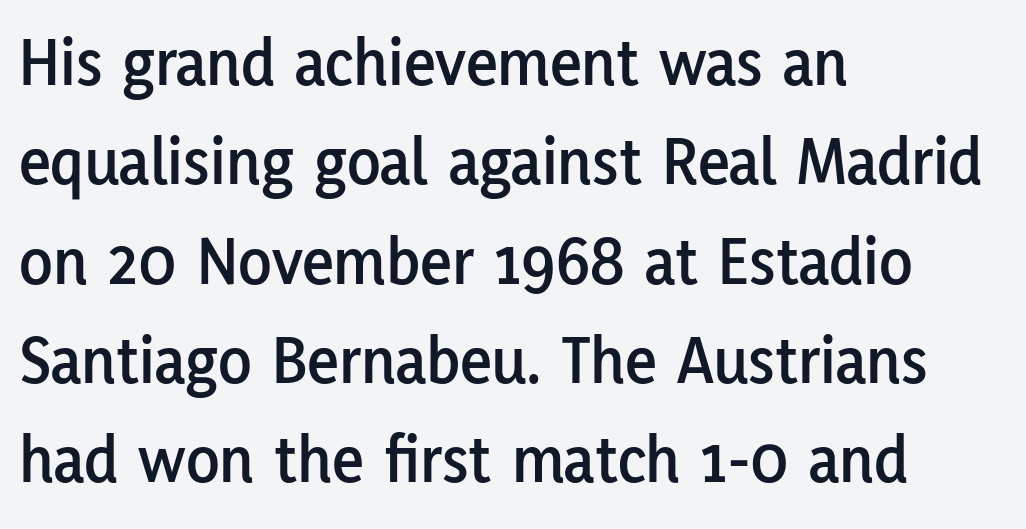
Q: Is the text italic (slanted)? A: No, it is upright.
Q: Is the typeface a serif or a sans-serif typeface? A: Sans-serif.
Q: Is the text underlined? A: No.
Q: How is the paragraph aligned? A: Left-aligned.
Q: Is the spacing between letters normal or unusually wide? A: Normal.
Q: Is the spacing between lines tight, normal or loose? A: Normal.
Q: Width (condensed, normal, or wide)? A: Normal.
Q: Stroke contrast? A: Low.
Q: x-height? A: Medium.
Q: Monospaced? A: No.
